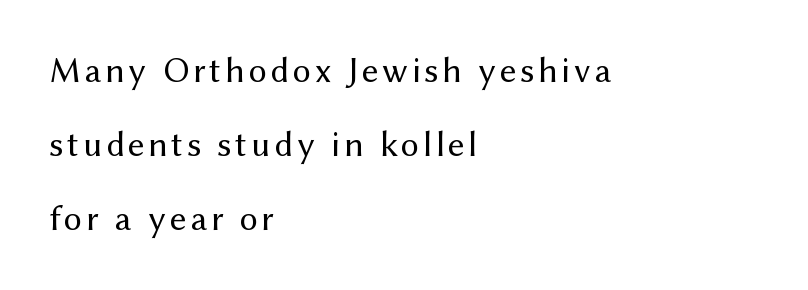
This is roman type, the default non-slanted kind. These lines stand farther apart than default settings would place them. Each stroke keeps to a modest, everyday thickness or less. Varying glyph widths throughout — classic text-font behaviour. A typesetter would label this face a sans.
